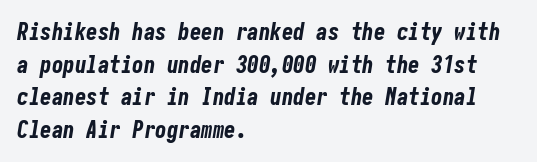
The glyphs look as if they've been sheared to an angle. Quick note: underline off. The rag falls on the right side of this text block. Is the type bold? Yes — the strokes are clearly thick and heavy. Leading: standard.
